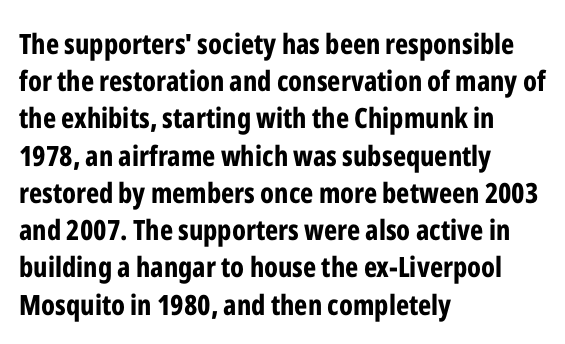
The image shows 28 px bold, condensed sans-serif type, upright; set left-aligned, normal line spacing (1.33x), normal letter spacing, not underlined; low stroke contrast and a medium x-height.
